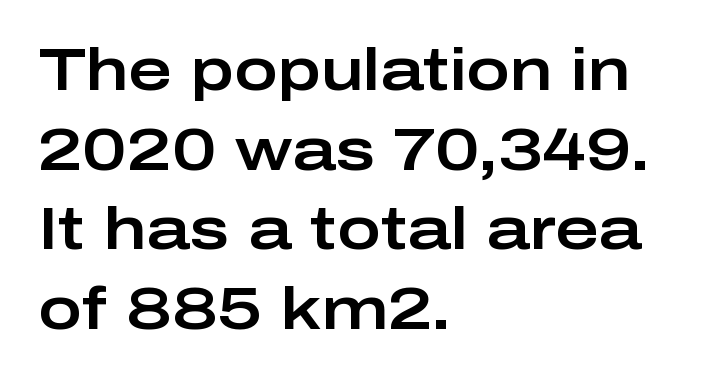
The image shows 59 px wide sans-serif type, upright; set left-aligned, normal line spacing (1.35x), normal letter spacing, not underlined; low stroke contrast and a medium x-height.
